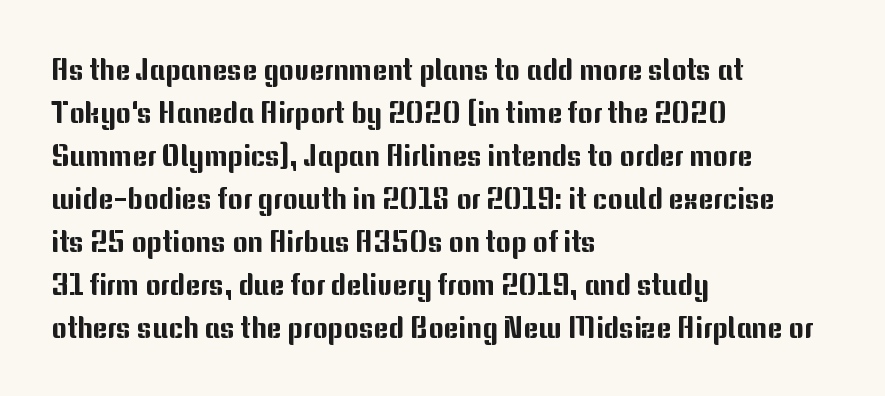
Reading down the block, your eye returns to a fixed left position each line. Rows of type keep a routine distance in the vertical direction. Tracking value appears to be zero — textbook default spacing. In terms of letterform style, serifs are entirely absent.
